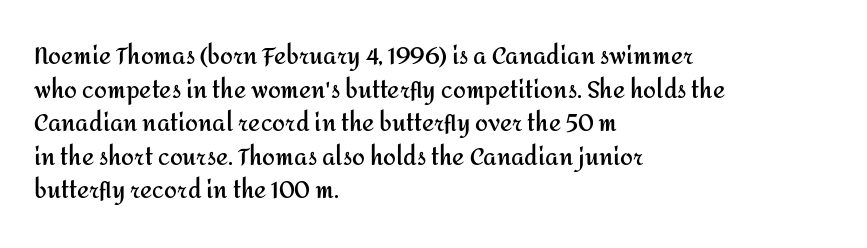
Each line starts at the same left margin while the right side varies. One glance says typical: line gaps are just what's usual. Nope, not italic — everything's standing straight. Plenty of ink on the page — the face is bold.
